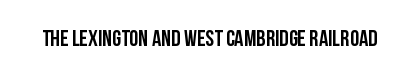
Notice how thick the strokes are: this is what a full bold looks like. In terms of letterspacing, this is plain default setting. The specimen omits any rule beneath the text block's lines. The lettering stays uniformly vertical, giving the passage a roman look.
